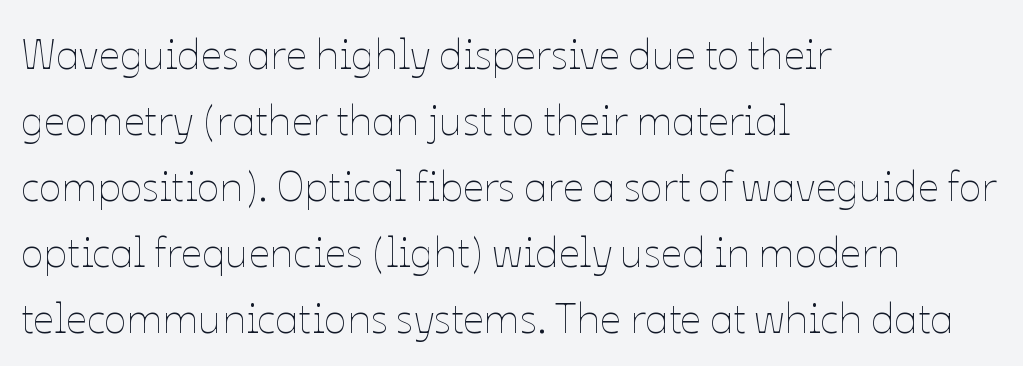
The lines in this sample share a left origin and differ only in where they stop. Is this a fixed-width face? No — the glyphs have proportional, varying widths. A typesetter would call this zero additional tracking. The font is comparable to plain body text, perhaps lighter. Reading down the column, the eye jumps a familiar distance to each next line.
